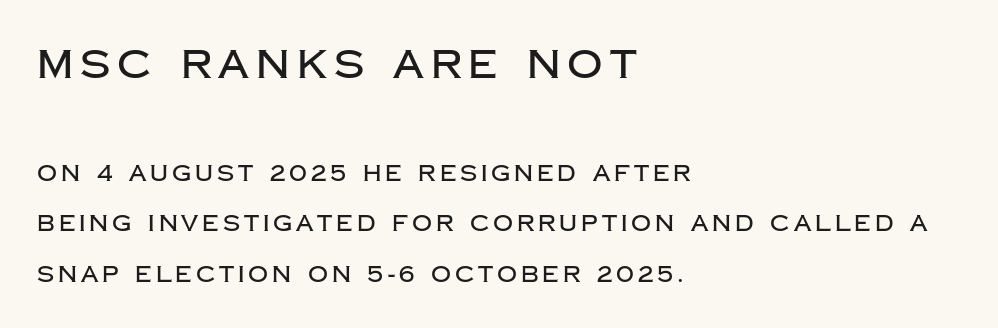
Q: Is the text italic (slanted)? A: No, it is upright.
Q: Is the typeface a serif or a sans-serif typeface? A: Sans-serif.
Q: Is the text underlined? A: No.
Q: How is the paragraph aligned? A: Left-aligned.
Q: Is the spacing between lines tight, normal or loose? A: Loose.
Q: Which block of text is set in a larger size, the first (top) or the second (bottom)? A: The first (top) one.
Q: Width (condensed, normal, or wide)? A: Normal.
Q: Stroke contrast? A: Low.
Q: x-height? A: Large.
Q: Monospaced? A: No.
